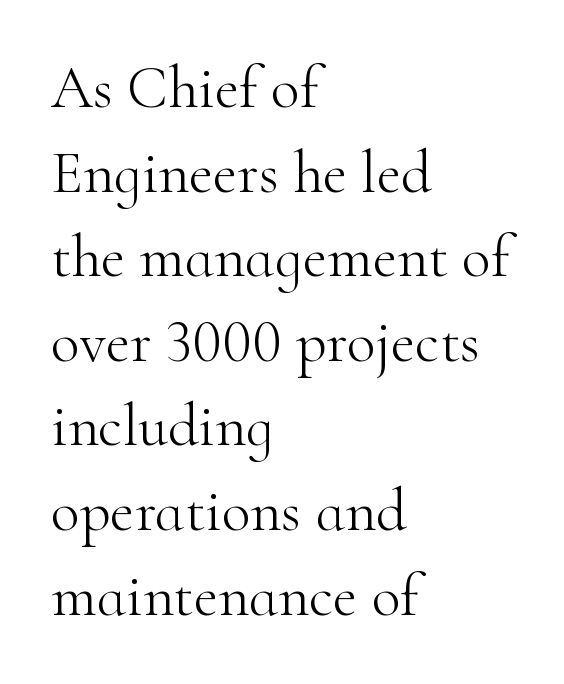
Is this a heavy cut? Hardly; it is regular or lighter. Line spacing here is normal. Caption: standard tracking, unaltered. This sample has the flowing, uneven cadence of proportional lettering.
